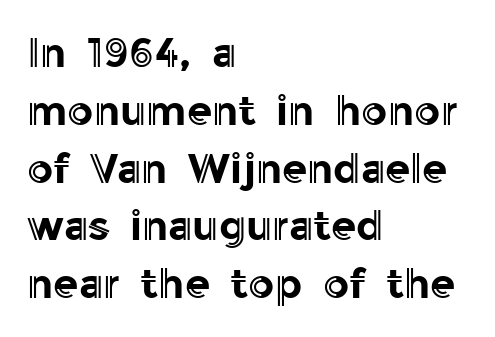
Q: Is the text italic (slanted)? A: No, it is upright.
Q: Is the text underlined? A: No.
Q: How is the paragraph aligned? A: Left-aligned.
Q: Is the spacing between letters normal or unusually wide? A: Normal.
Q: Is the spacing between lines tight, normal or loose? A: Normal.
Q: Width (condensed, normal, or wide)? A: Normal.
Q: x-height? A: Medium.
Q: Monospaced? A: No.
